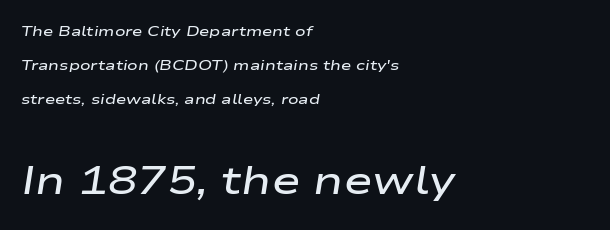
{"italic": "yes", "lean": "right", "slant_degrees": 9, "bold": "semi", "weight": "semibold", "width": "wide", "stroke_contrast": "low", "x_height": "medium", "monospaced": "no", "underline": "no", "align": "left", "line_spacing": "loose", "line_spacing_ratio": 2.43, "letter_spacing": "normal", "letter_spacing_em": 0.0, "larger_block": "second", "size_ratio": 2.79, "glyph_px": 39}
